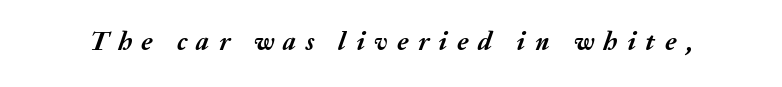
The image shows 26 px bold type, italic (leaning right); set unusually wide letter spacing (+0.37 em), not underlined.
